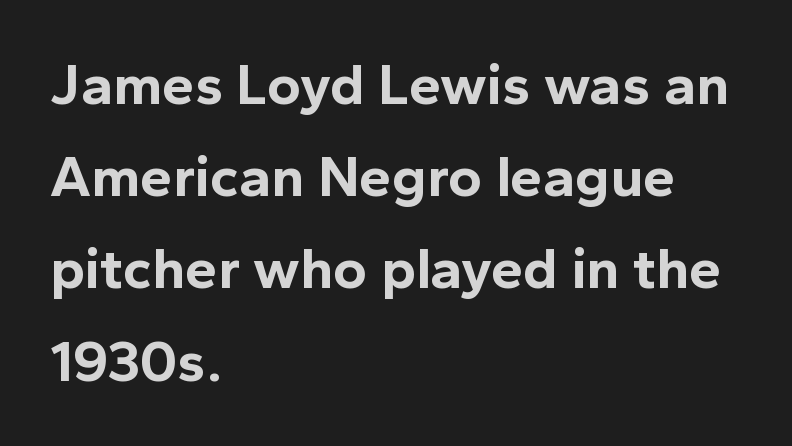
{"serif": "no", "italic": "no", "bold": "yes", "weight": "bold", "width": "normal", "x_height": "medium", "monospaced": "no", "underline": "no", "align": "left", "line_spacing": "normal", "line_spacing_ratio": 1.59, "letter_spacing": "normal", "letter_spacing_em": 0.0, "glyph_px": 58}
